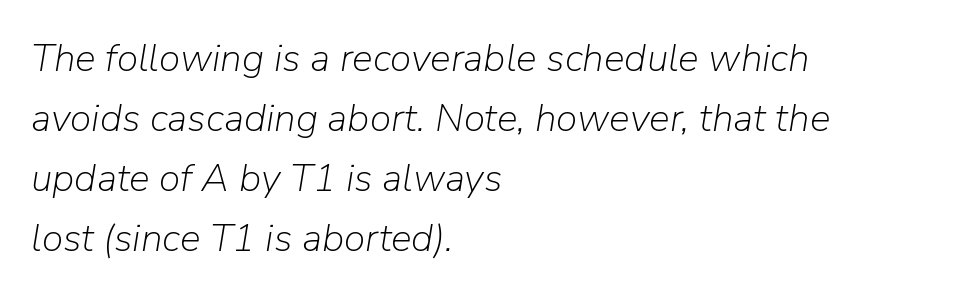
Q: Is the text bold? A: No.
Q: Is the text italic (slanted)? A: Yes, it leans right by about 9 degrees.
Q: Is the text underlined? A: No.
Q: How is the paragraph aligned? A: Left-aligned.
Q: Is the spacing between letters normal or unusually wide? A: Normal.
Q: Is the spacing between lines tight, normal or loose? A: Normal.
Q: Width (condensed, normal, or wide)? A: Normal.
Q: Stroke contrast? A: Low.
Q: x-height? A: Medium.
Q: Monospaced? A: No.
